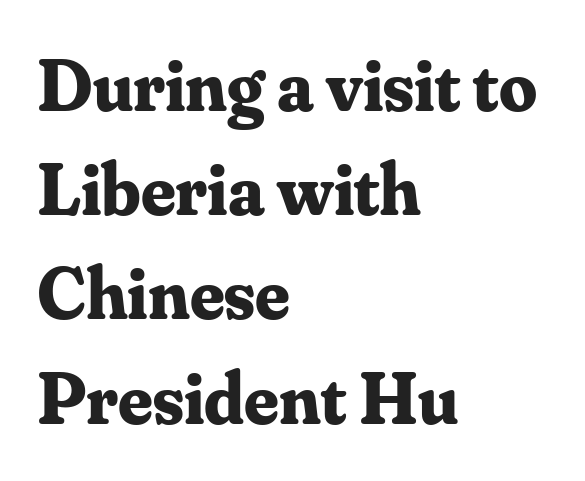
The rendering uses natural spacing where letterforms have individual widths. Interline gaps are of average width in this sample. The specimen reads as upright at a glance. The ragged edge is on the right, which tells us the setting is flush left.
